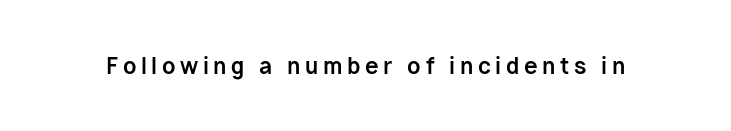
{"italic": "no", "bold": "yes", "underline": "no", "letter_spacing": "wide", "letter_spacing_em": 0.21, "glyph_px": 22}
